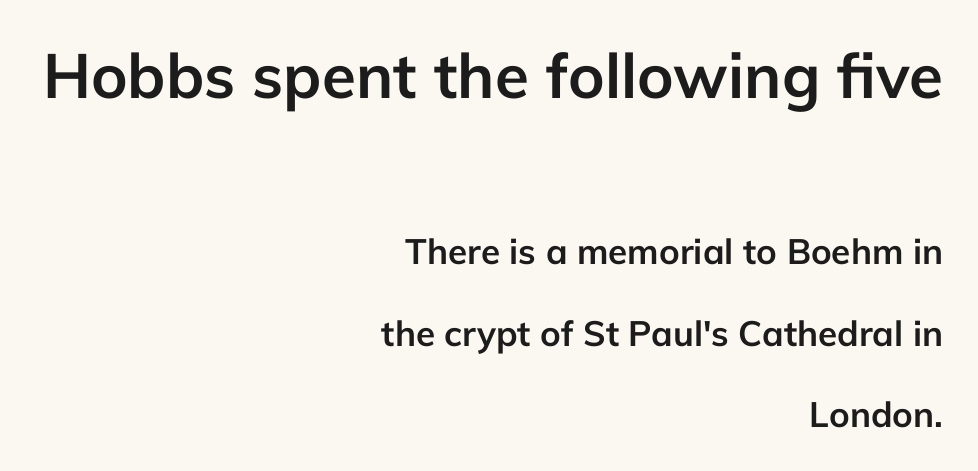
Q: Is the text bold? A: Yes.
Q: Is the text italic (slanted)? A: No, it is upright.
Q: Is the typeface a serif or a sans-serif typeface? A: Sans-serif.
Q: Is the text underlined? A: No.
Q: How is the paragraph aligned? A: Right-aligned.
Q: Is the spacing between letters normal or unusually wide? A: Normal.
Q: Is the spacing between lines tight, normal or loose? A: Loose.
Q: Which block of text is set in a larger size, the first (top) or the second (bottom)? A: The first (top) one.
Q: Width (condensed, normal, or wide)? A: Normal.
Q: Stroke contrast? A: Low.
Q: x-height? A: Medium.
Q: Monospaced? A: No.
